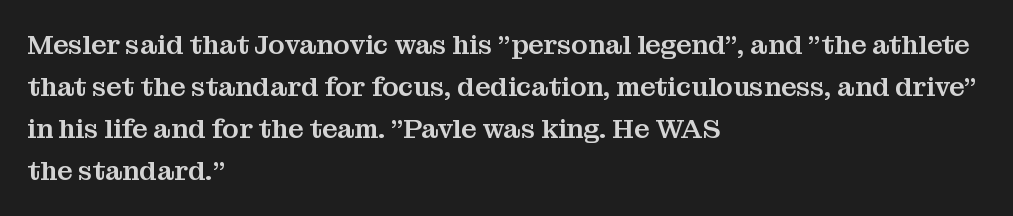
{"italic": "no", "underline": "no", "align": "left", "line_spacing": "normal", "line_spacing_ratio": 1.55, "letter_spacing": "normal", "letter_spacing_em": 0.0, "glyph_px": 27}
